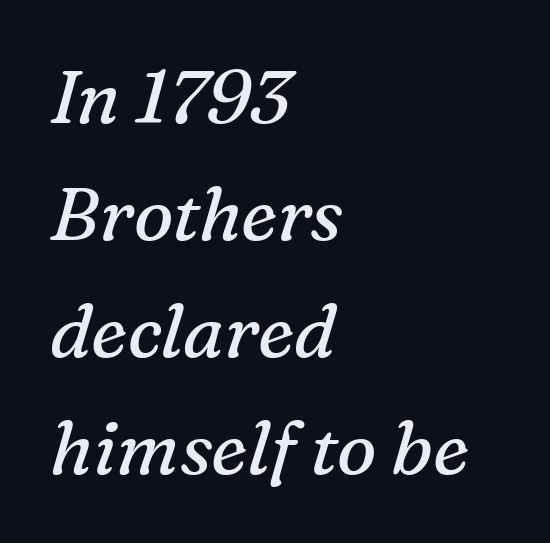
The image shows 74 px regular-weight serif type, italic (leaning right); set left-aligned, normal line spacing (1.58x), normal letter spacing, not underlined; medium stroke contrast and a medium x-height.
